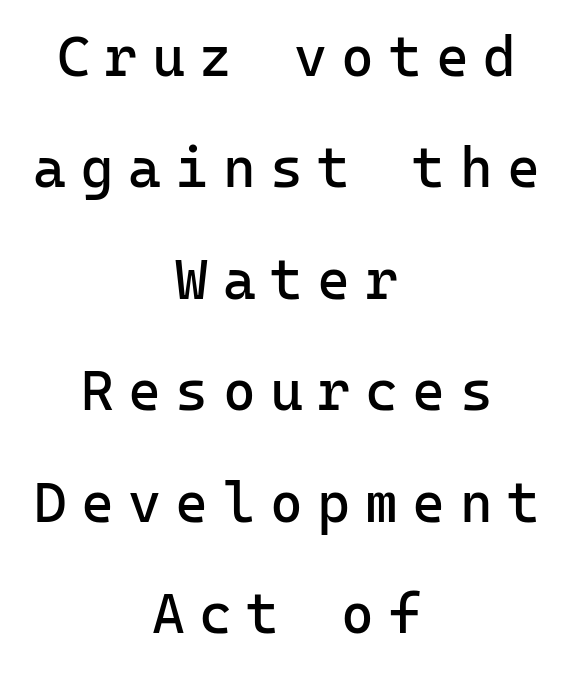
{"serif": "no", "italic": "no", "bold": "no", "weight": "regular", "width": "normal", "stroke_contrast": "low", "x_height": "medium", "monospaced": "yes", "underline": "no", "align": "center", "line_spacing": "loose", "line_spacing_ratio": 1.99, "letter_spacing": "wide", "letter_spacing_em": 0.26, "glyph_px": 56}
